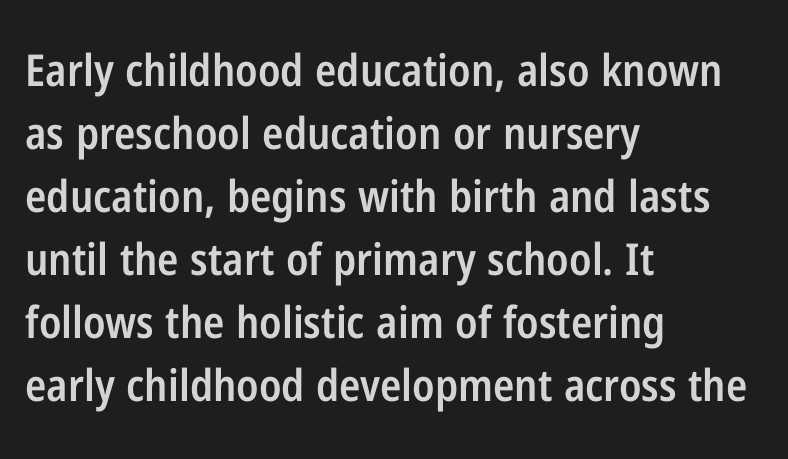
{"serif": "no", "italic": "no", "bold": "semi", "weight": "semibold", "width": "condensed", "stroke_contrast": "low", "x_height": "medium", "monospaced": "no", "underline": "no", "align": "left", "line_spacing": "normal", "line_spacing_ratio": 1.43, "letter_spacing": "normal", "letter_spacing_em": 0.0, "glyph_px": 44}
